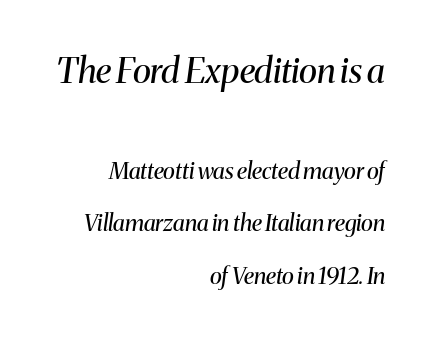
The image shows 35 px regular-weight serif type, italic (leaning right); set right-aligned, loose line spacing (2.28x), normal letter spacing, not underlined; the first (top) block is 1.52x larger; medium stroke contrast and a medium x-height.
